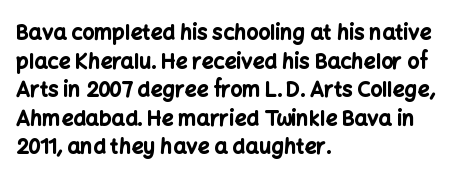
Notice how descenders clear the ascenders below comfortably — that's standard leading. Clear beneath every line of the passage. These lines are set flush left with a ragged right edge. The type sits square on the baseline with zero lean. Each word holds together tightly as a unit, with standard inter-letter gaps.
